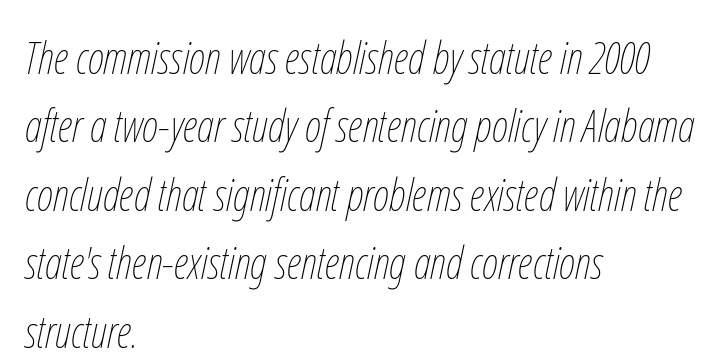
{"italic": "yes", "lean": "right", "slant_degrees": 12, "bold": "no", "weight": "thin", "width": "condensed", "stroke_contrast": "low", "x_height": "medium", "monospaced": "no", "underline": "no", "align": "left", "line_spacing": "normal", "line_spacing_ratio": 1.52, "letter_spacing": "normal", "letter_spacing_em": 0.0, "glyph_px": 45}
